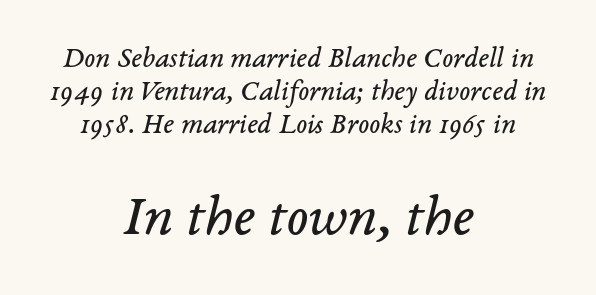
The image shows 58 px regular-weight serif type, italic (leaning right); set centered, tight line spacing (1.14x), normal letter spacing, not underlined; the second (bottom) block is 2.0x larger; low stroke contrast and a medium x-height.
